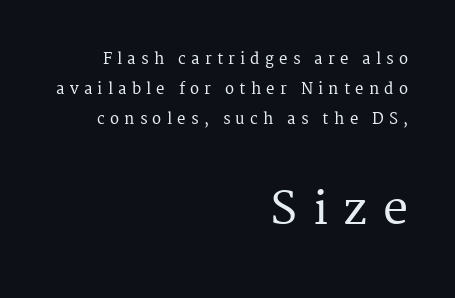
Q: Is the text italic (slanted)? A: No, it is upright.
Q: Is the typeface a serif or a sans-serif typeface? A: Serif.
Q: Is the text underlined? A: No.
Q: How is the paragraph aligned? A: Right-aligned.
Q: Is the spacing between letters normal or unusually wide? A: Unusually wide.
Q: Is the spacing between lines tight, normal or loose? A: Loose.
Q: Which block of text is set in a larger size, the first (top) or the second (bottom)? A: The second (bottom) one.
Q: Width (condensed, normal, or wide)? A: Normal.
Q: Stroke contrast? A: Medium.
Q: x-height? A: Medium.
Q: Monospaced? A: No.
